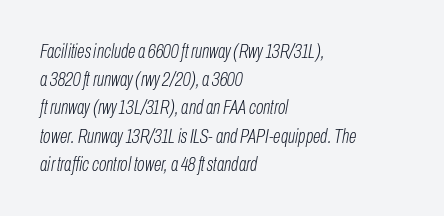
Q: Is the text bold? A: No.
Q: Is the text italic (slanted)? A: Yes, it leans right by about 10 degrees.
Q: Is the text underlined? A: No.
Q: How is the paragraph aligned? A: Left-aligned.
Q: Is the spacing between letters normal or unusually wide? A: Normal.
Q: Is the spacing between lines tight, normal or loose? A: Normal.
